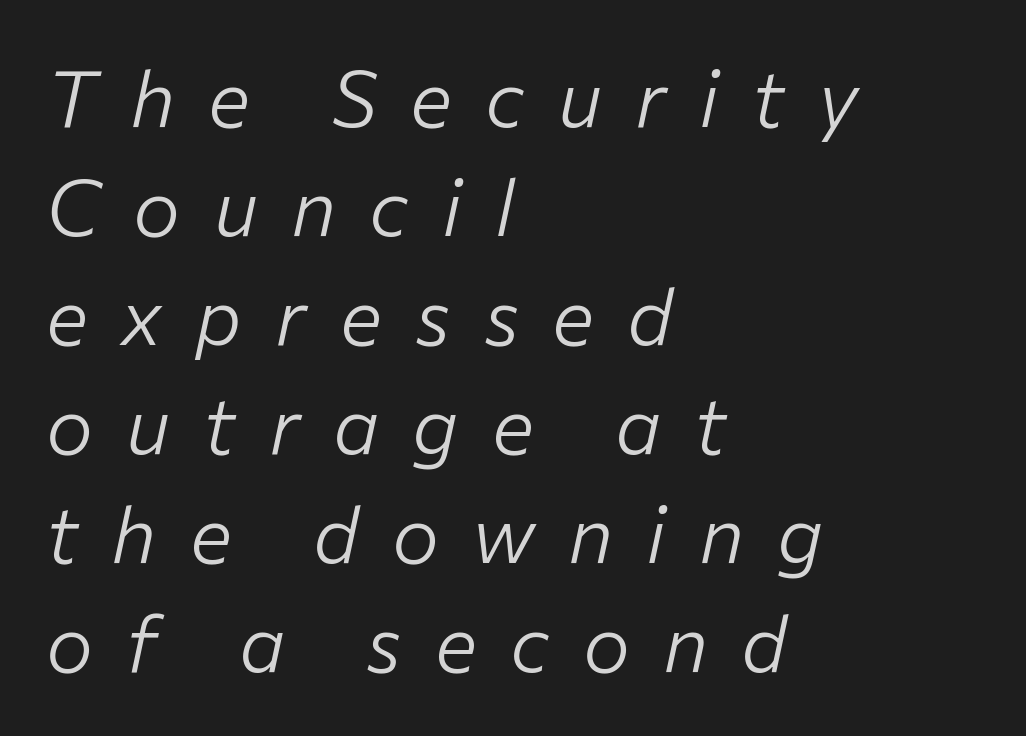
Q: Is the text bold? A: No.
Q: Is the text italic (slanted)? A: Yes, it leans right by about 12 degrees.
Q: Is the text underlined? A: No.
Q: How is the paragraph aligned? A: Left-aligned.
Q: Is the spacing between letters normal or unusually wide? A: Unusually wide.
Q: Is the spacing between lines tight, normal or loose? A: Normal.
Q: Width (condensed, normal, or wide)? A: Normal.
Q: Stroke contrast? A: Low.
Q: x-height? A: Medium.
Q: Monospaced? A: No.
